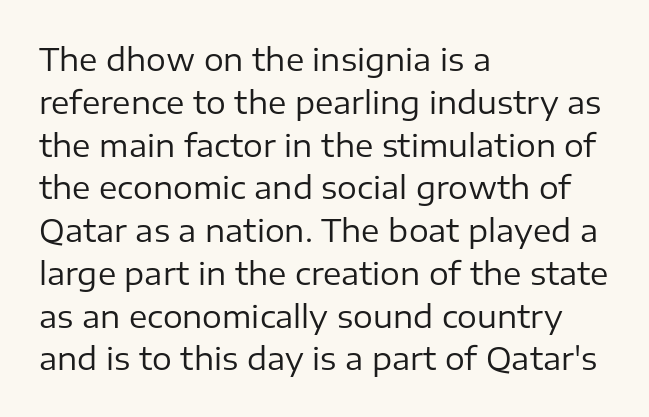
Short note: letters normally spaced. Leftover space on each line is placed entirely after the last word. Font category for this specimen: sans-serif. Think standard paragraph weight, or any step lighter than that.
